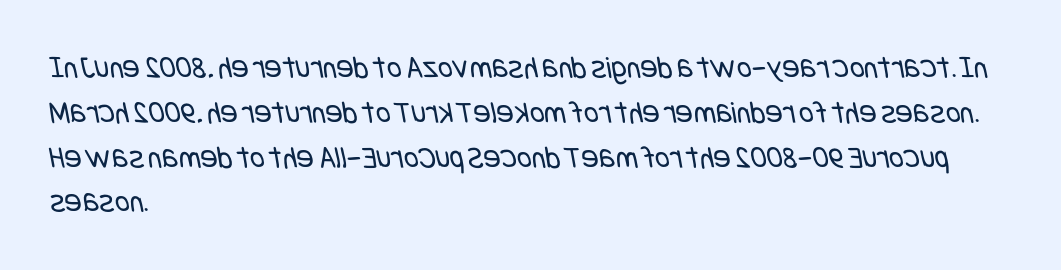
Q: Is the text bold? A: No.
Q: Is the typeface a serif or a sans-serif typeface? A: Sans-serif.
Q: Is the text underlined? A: No.
Q: How is the paragraph aligned? A: Left-aligned.
Q: Is the spacing between letters normal or unusually wide? A: Normal.
Q: Is the spacing between lines tight, normal or loose? A: Normal.
Q: Width (condensed, normal, or wide)? A: Condensed.
Q: Stroke contrast? A: Low.
Q: x-height? A: Large.
